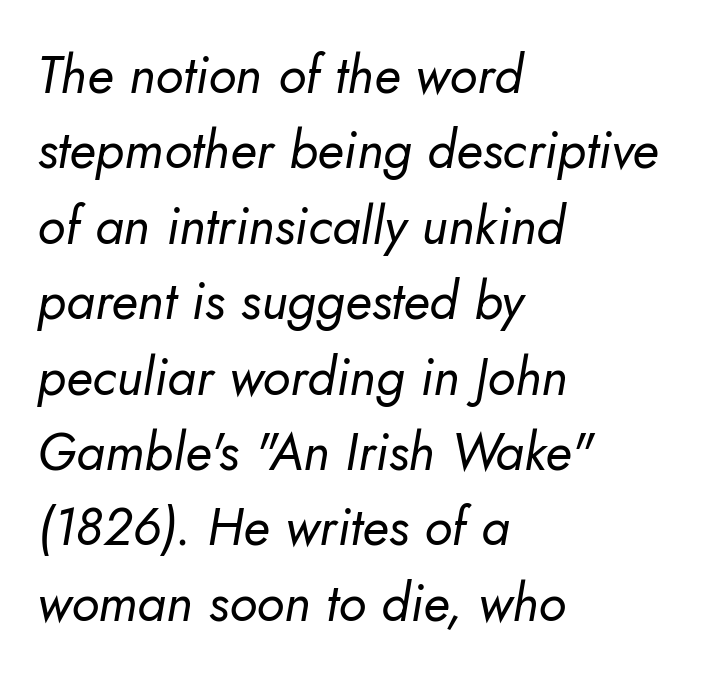
{"italic": "yes", "lean": "right", "slant_degrees": 5, "bold": "no", "weight": "regular", "width": "normal", "stroke_contrast": "low", "x_height": "small", "monospaced": "no", "underline": "no", "align": "left", "line_spacing": "normal", "line_spacing_ratio": 1.45, "letter_spacing": "normal", "letter_spacing_em": 0.0, "glyph_px": 52}
